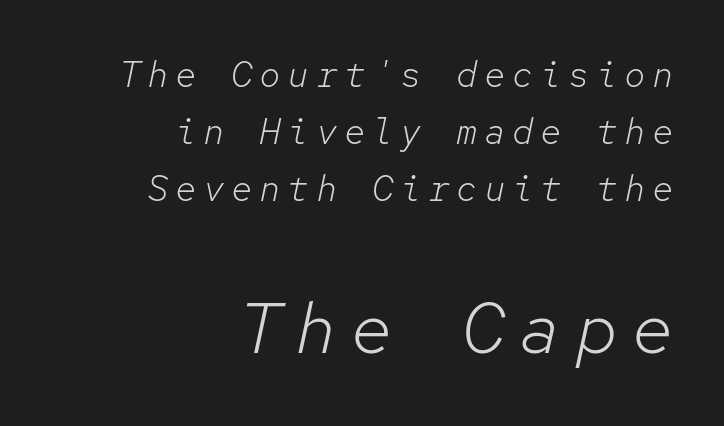
Q: Is the text bold? A: No.
Q: Is the text italic (slanted)? A: Yes, it leans right by about 12 degrees.
Q: Is the text underlined? A: No.
Q: How is the paragraph aligned? A: Right-aligned.
Q: Is the spacing between lines tight, normal or loose? A: Normal.
Q: Which block of text is set in a larger size, the first (top) or the second (bottom)? A: The second (bottom) one.
Q: Width (condensed, normal, or wide)? A: Normal.
Q: Stroke contrast? A: Low.
Q: x-height? A: Medium.
Q: Monospaced? A: Yes.
